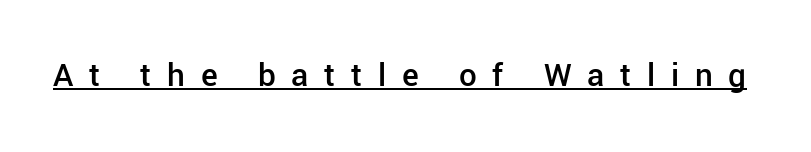
The image shows 35 px semibold sans-serif type, upright; set unusually wide letter spacing (+0.45 em), underlined; low stroke contrast and a medium x-height.
